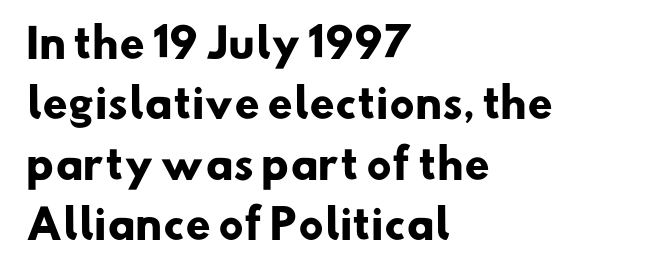
Q: Is the text bold? A: Yes.
Q: Is the typeface a serif or a sans-serif typeface? A: Sans-serif.
Q: Is the text underlined? A: No.
Q: How is the paragraph aligned? A: Left-aligned.
Q: Is the spacing between letters normal or unusually wide? A: Normal.
Q: Is the spacing between lines tight, normal or loose? A: Normal.
Q: Width (condensed, normal, or wide)? A: Normal.
Q: Stroke contrast? A: Low.
Q: x-height? A: Small.
Q: Monospaced? A: No.
